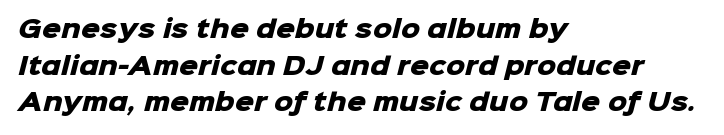
The image shows 24 px bold type; set left-aligned, normal line spacing (1.53x), normal letter spacing, not underlined.
